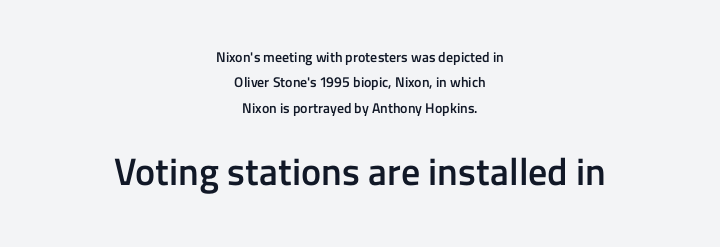
{"serif": "no", "italic": "no", "bold": "semi", "weight": "semibold", "width": "normal", "stroke_contrast": "low", "x_height": "medium", "monospaced": "no", "underline": "no", "align": "center", "line_spacing_ratio": 1.81, "letter_spacing": "normal", "letter_spacing_em": 0.0, "larger_block": "second", "size_ratio": 2.71, "glyph_px": 38}
